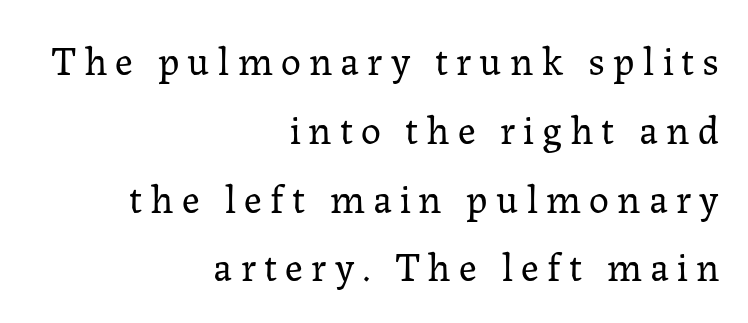
Q: Is the text bold? A: No.
Q: Is the text italic (slanted)? A: No, it is upright.
Q: Is the typeface a serif or a sans-serif typeface? A: Serif.
Q: Is the text underlined? A: No.
Q: How is the paragraph aligned? A: Right-aligned.
Q: Is the spacing between letters normal or unusually wide? A: Unusually wide.
Q: Width (condensed, normal, or wide)? A: Normal.
Q: Stroke contrast? A: Low.
Q: x-height? A: Medium.
Q: Monospaced? A: No.
